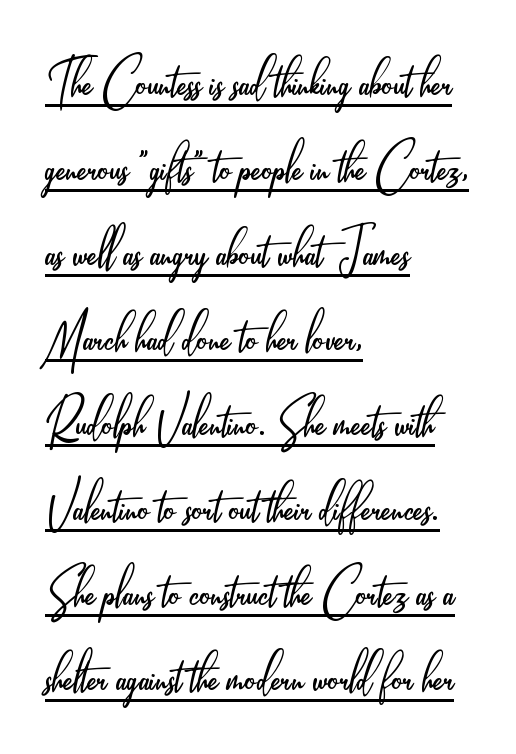
Serif or sans? Sans — the stroke terminals are bare. Words appear dense and cohesive because spacing is normal. The rendering anchors every line to the left-hand side. Bold? No — there's no thickening of the strokes.
